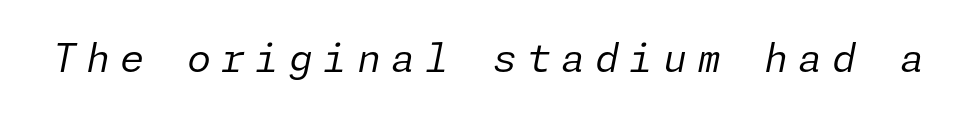
Lines of text with bare space underneath. Designer's note — italics engaged. This reads as an unemphasized weight, regular at the heaviest. The letters are spread apart with noticeably loose tracking.
